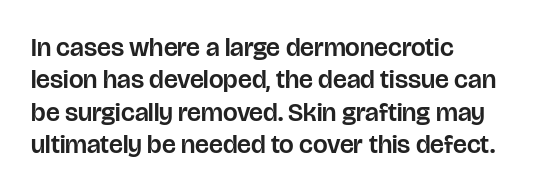
{"italic": "no", "underline": "no", "align": "left", "line_spacing": "normal", "line_spacing_ratio": 1.25, "letter_spacing": "normal", "letter_spacing_em": 0.0, "glyph_px": 26}
